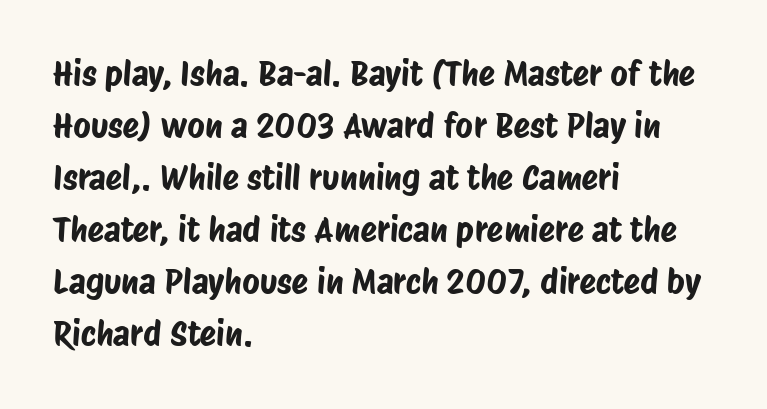
{"serif": "no", "width": "condensed", "stroke_contrast": "low", "x_height": "large", "monospaced": "no", "underline": "no", "align": "left", "line_spacing": "normal", "line_spacing_ratio": 1.53, "letter_spacing": "normal", "letter_spacing_em": 0.0, "glyph_px": 34}
